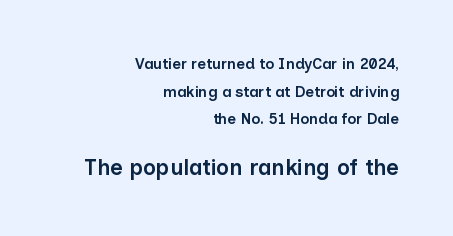
{"italic": "no", "bold": "semi", "underline": "no", "align": "right", "line_spacing_ratio": 1.84, "letter_spacing": "normal", "letter_spacing_em": 0.0, "larger_block": "second", "size_ratio": 1.47, "glyph_px": 22}
